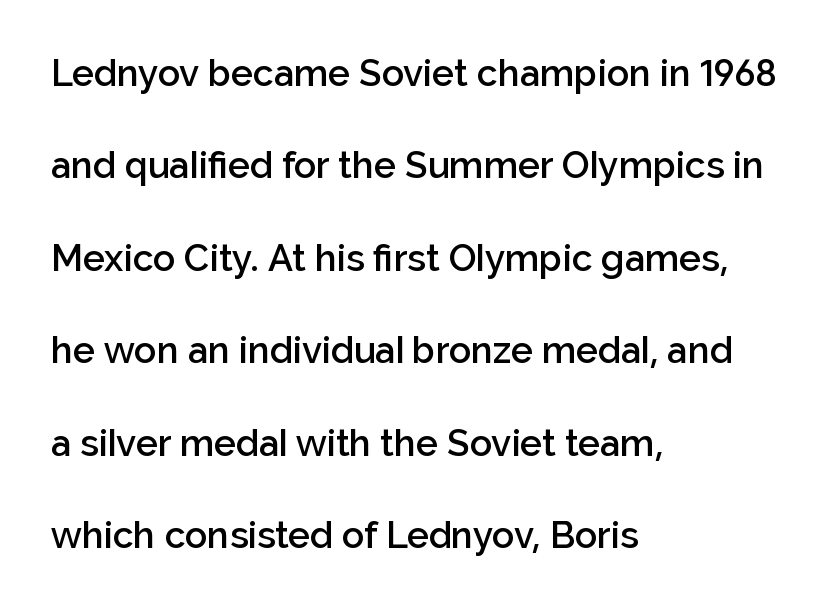
{"serif": "no", "italic": "no", "bold": "semi", "weight": "semibold", "width": "normal", "stroke_contrast": "low", "x_height": "medium", "monospaced": "no", "underline": "no", "align": "left", "line_spacing": "loose", "line_spacing_ratio": 2.5, "letter_spacing": "normal", "letter_spacing_em": 0.0, "glyph_px": 37}
